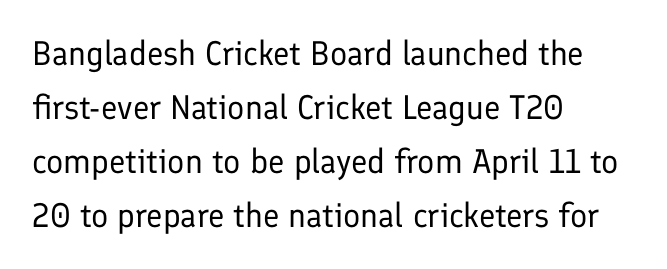
The baseline area is clear. Short and long lines alike share a common starting point at left. Italic? Not at all — the glyphs are vertical. Students, note that the glyphs here touch the page at normal intervals. The passage shown is typed in a proportional face where columns would drift. The characters are drawn with everyday or finer stroke widths.
